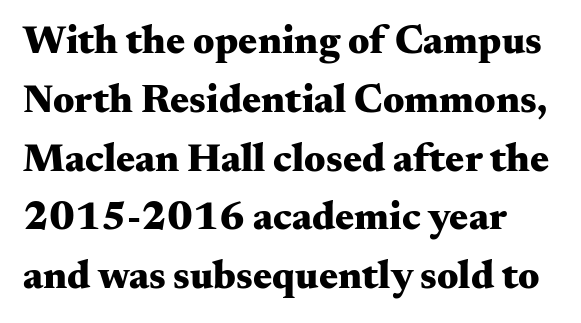
{"serif": "yes", "italic": "no", "bold": "yes", "weight": "heavy", "width": "wide", "stroke_contrast": "medium", "x_height": "small", "monospaced": "no", "underline": "no", "line_spacing": "normal", "line_spacing_ratio": 1.47, "letter_spacing": "normal", "letter_spacing_em": 0.0, "glyph_px": 40}
